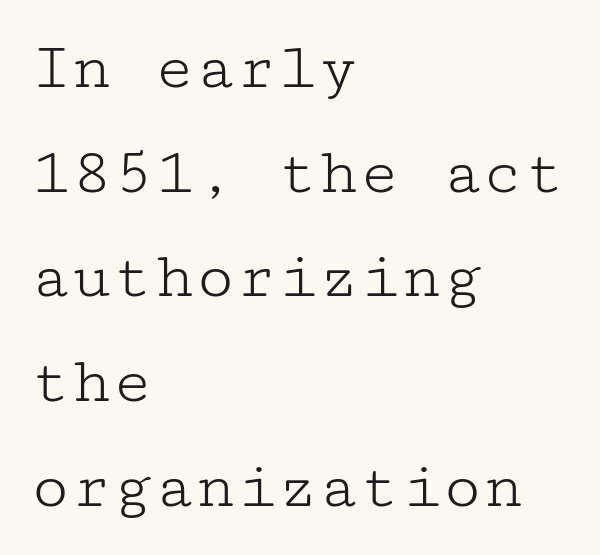
The image shows 68 px light, wide serif type, upright; set left-aligned, normal line spacing (1.54x), normal letter spacing, not underlined; low stroke contrast and a medium x-height.
